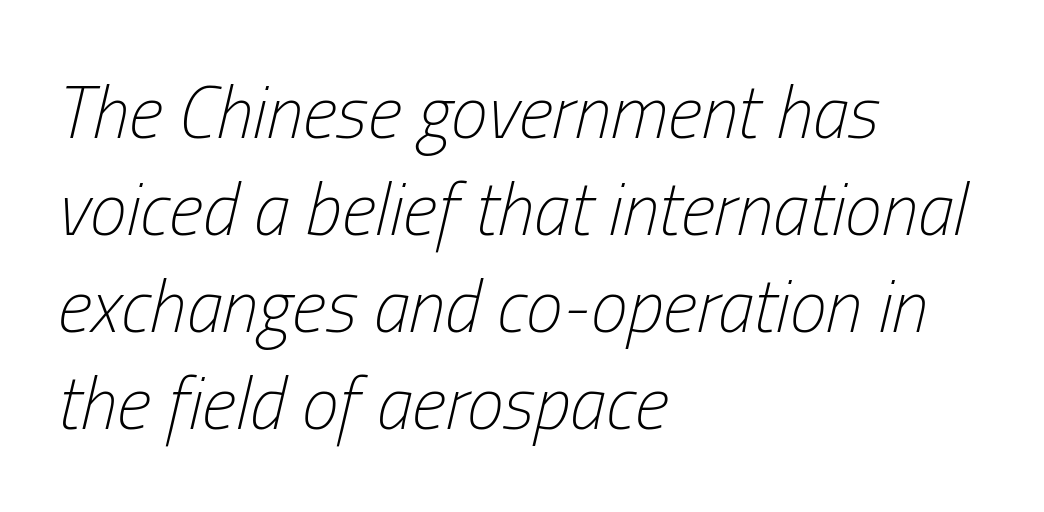
{"italic": "yes", "lean": "right", "slant_degrees": 13, "bold": "no", "weight": "light", "width": "condensed", "stroke_contrast": "low", "x_height": "medium", "monospaced": "no", "underline": "no", "align": "left", "line_spacing": "normal", "line_spacing_ratio": 1.31, "letter_spacing": "normal", "letter_spacing_em": 0.0, "glyph_px": 74}
